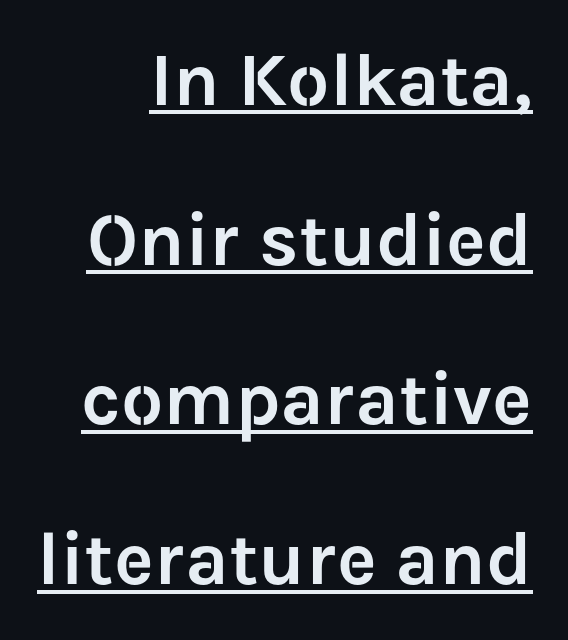
The passage is arranged like a letterhead date or caption credit — flush right. I'd call this a sans setting — the letters go barefoot. Successive baselines arrive slowly, with a big drop between each. A typographer would call this underscored text. The face used here is proportionally spaced, like ordinary book or web type. No italicization has been applied; the sample stays upright.
